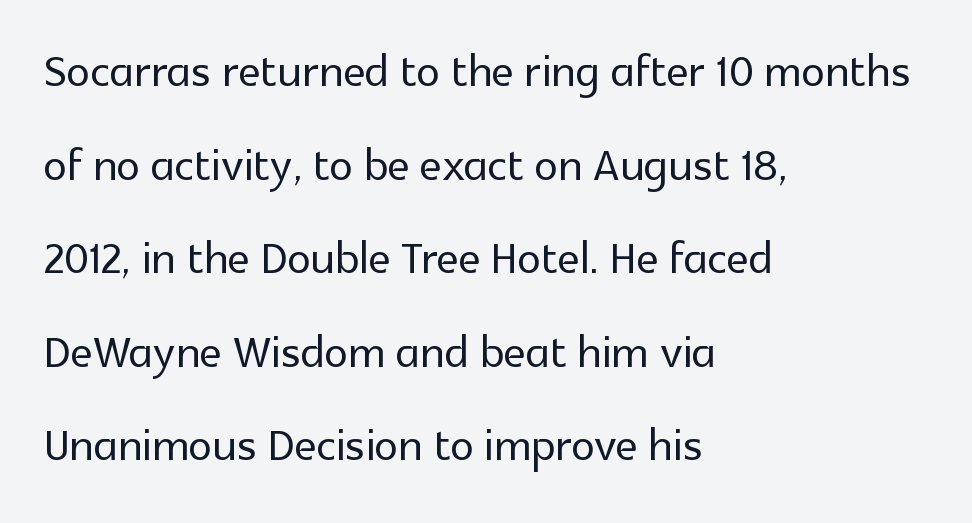
The image shows 60 px sans-serif type, upright; set left-aligned, normal line spacing (1.56x), normal letter spacing, not underlined; a medium x-height.
